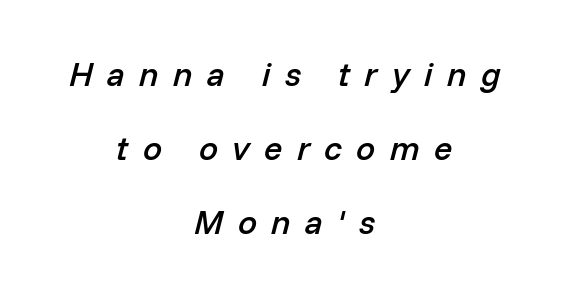
Q: Is the text bold? A: Semi-bold.
Q: Is the text italic (slanted)? A: Yes, it leans right by about 14 degrees.
Q: Is the text underlined? A: No.
Q: How is the paragraph aligned? A: Centered.
Q: Is the spacing between letters normal or unusually wide? A: Unusually wide.
Q: Is the spacing between lines tight, normal or loose? A: Loose.
Q: Width (condensed, normal, or wide)? A: Normal.
Q: Stroke contrast? A: Low.
Q: x-height? A: Medium.
Q: Monospaced? A: No.
